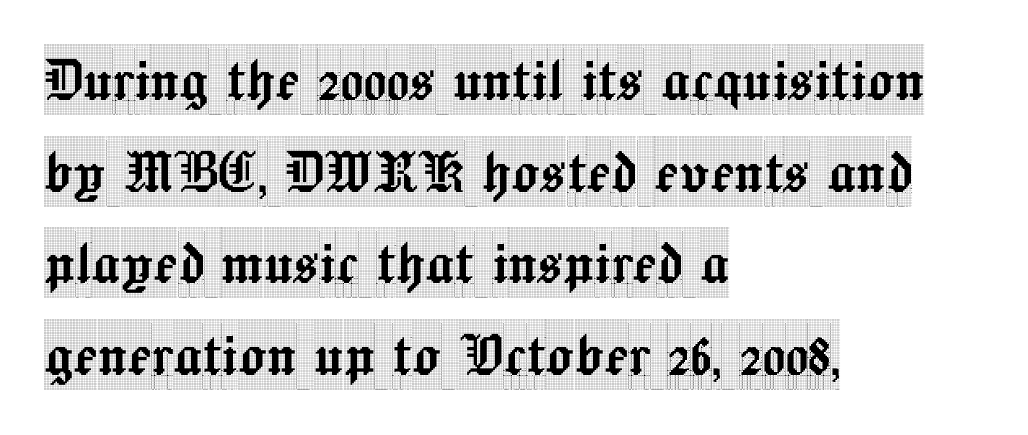
Q: Is the text italic (slanted)? A: No, it is upright.
Q: Is the typeface a serif or a sans-serif typeface? A: Serif.
Q: Is the text underlined? A: No.
Q: How is the paragraph aligned? A: Left-aligned.
Q: Is the spacing between letters normal or unusually wide? A: Normal.
Q: Is the spacing between lines tight, normal or loose? A: Normal.
Q: Width (condensed, normal, or wide)? A: Condensed.
Q: x-height? A: Large.
Q: Monospaced? A: No.
